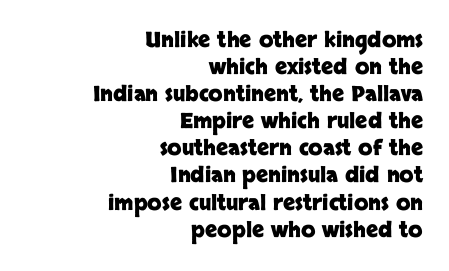
Q: Is the text bold? A: Yes.
Q: Is the text italic (slanted)? A: No, it is upright.
Q: Is the text underlined? A: No.
Q: How is the paragraph aligned? A: Right-aligned.
Q: Is the spacing between letters normal or unusually wide? A: Normal.
Q: Is the spacing between lines tight, normal or loose? A: Normal.
